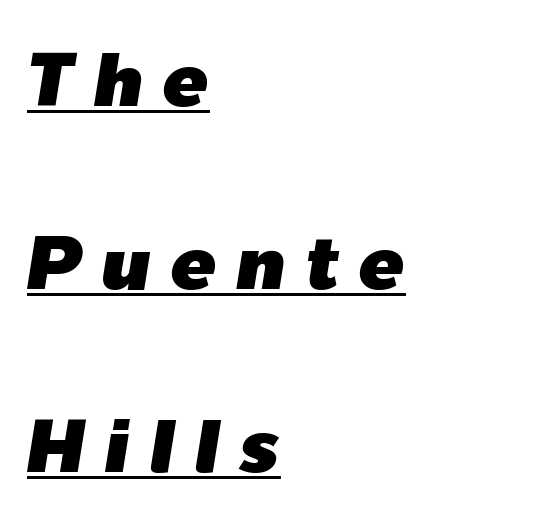
{"italic": "yes", "lean": "right", "slant_degrees": 9, "width": "normal", "stroke_contrast": "low", "x_height": "medium", "monospaced": "no", "underline": "yes", "align": "left", "line_spacing": "loose", "line_spacing_ratio": 2.41, "letter_spacing": "wide", "letter_spacing_em": 0.26, "glyph_px": 76}
